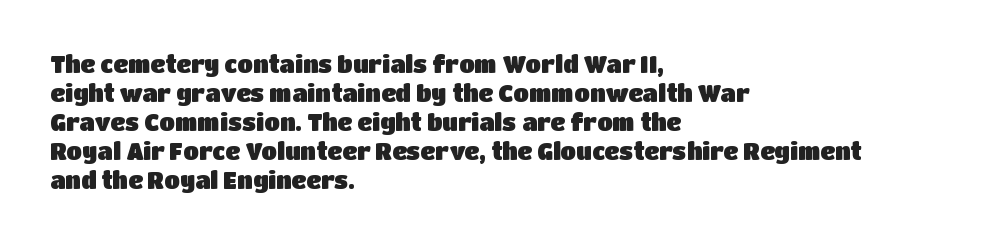
Posture: straight, roman, zero tilt. The passage shown is not underscored anywhere. The rendering anchors every line to the left-hand side. The gaps between neighbouring characters are ordinary and unremarkable.
